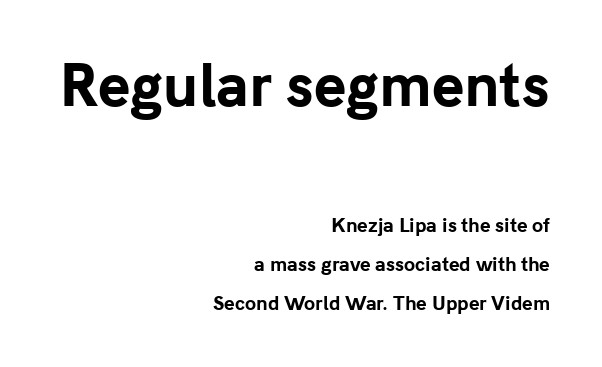
Q: Is the text bold? A: Yes.
Q: Is the text italic (slanted)? A: No, it is upright.
Q: Is the typeface a serif or a sans-serif typeface? A: Sans-serif.
Q: Is the text underlined? A: No.
Q: How is the paragraph aligned? A: Right-aligned.
Q: Is the spacing between letters normal or unusually wide? A: Normal.
Q: Is the spacing between lines tight, normal or loose? A: Loose.
Q: Which block of text is set in a larger size, the first (top) or the second (bottom)? A: The first (top) one.
Q: Width (condensed, normal, or wide)? A: Normal.
Q: Stroke contrast? A: Low.
Q: x-height? A: Medium.
Q: Monospaced? A: No.
